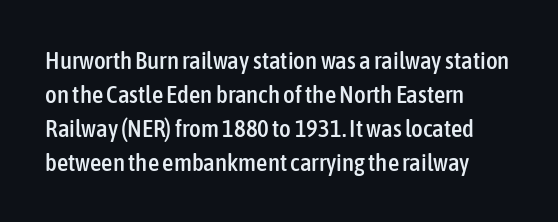
{"italic": "no", "underline": "no", "align": "left", "line_spacing": "normal", "line_spacing_ratio": 1.36, "letter_spacing": "normal", "letter_spacing_em": 0.0, "glyph_px": 25}
